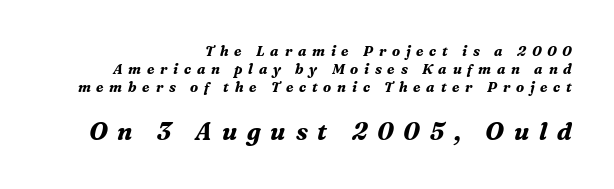
The image shows 24 px bold type, italic (leaning right); set right-aligned, normal line spacing (1.3x), unusually wide letter spacing (+0.41 em), not underlined; the second (bottom) block is 1.71x larger.
